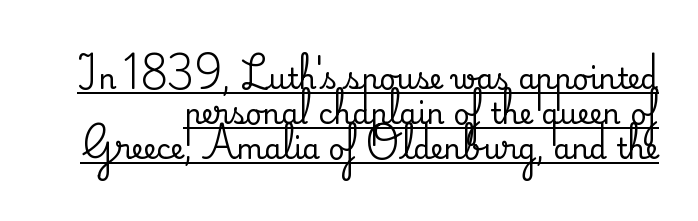
The image shows 28 px serif type, upright; set normal line spacing (1.25x), normal letter spacing, underlined; medium stroke contrast and a small x-height.
